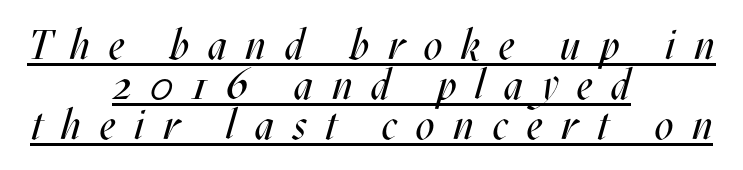
{"italic": "yes", "lean": "right", "slant_degrees": 17, "bold": "no", "weight": "regular", "width": "condensed", "stroke_contrast": "medium", "x_height": "large", "monospaced": "no", "underline": "yes", "align": "center", "line_spacing": "tight", "line_spacing_ratio": 0.98, "letter_spacing": "wide", "letter_spacing_em": 0.46, "glyph_px": 41}
